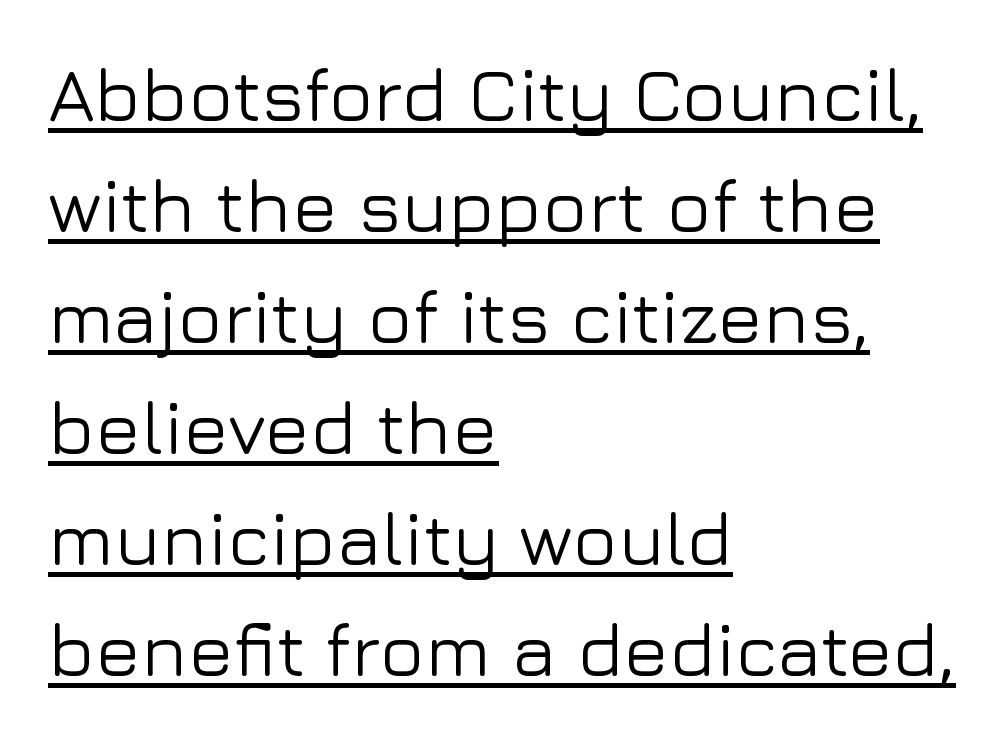
{"serif": "no", "italic": "no", "width": "normal", "stroke_contrast": "low", "x_height": "medium", "monospaced": "no", "underline": "yes", "align": "left", "line_spacing": "normal", "line_spacing_ratio": 1.48, "letter_spacing": "normal", "letter_spacing_em": 0.0, "glyph_px": 75}
